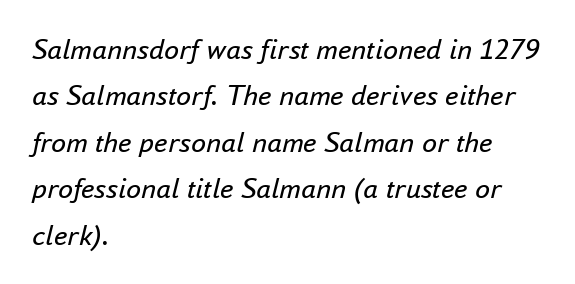
{"italic": "yes", "lean": "right", "slant_degrees": 16, "bold": "no", "weight": "regular", "width": "normal", "stroke_contrast": "low", "x_height": "small", "monospaced": "no", "underline": "no", "align": "left", "line_spacing": "normal", "line_spacing_ratio": 1.55, "letter_spacing": "normal", "letter_spacing_em": 0.0, "glyph_px": 30}
